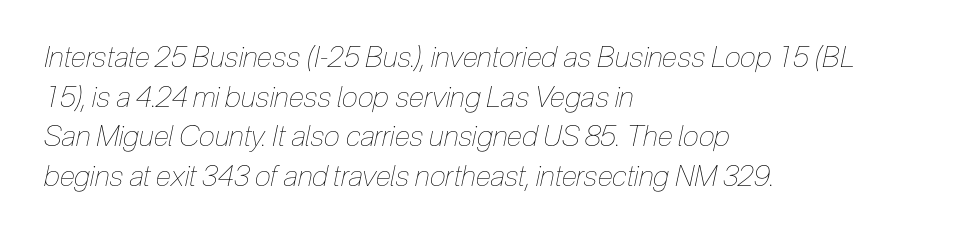
Think standard paragraph weight, or any step lighter than that. This sample keeps an unexceptional amount of space between lines. The type is set solid horizontally, with unmodified tracking. Emphasis-style slanted type is in use. Note the varied advance widths — an 'i' is clearly narrower than an 'm'.
